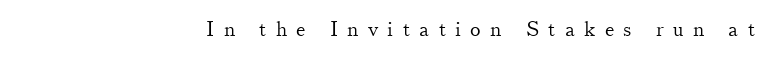
The image shows 20 px text type, upright; set right-aligned, unusually wide letter spacing (+0.47 em), not underlined.
